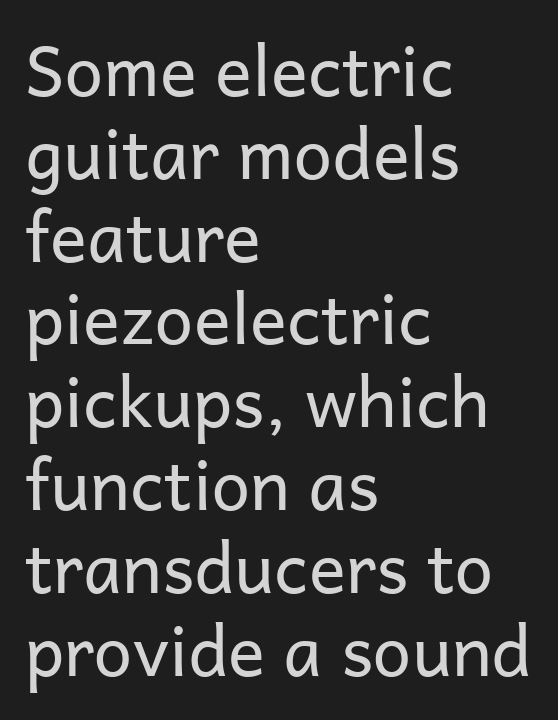
The image shows 69 px regular-weight sans-serif type, upright; set left-aligned, line spacing 1.2x, normal letter spacing, not underlined; low stroke contrast and a medium x-height.
